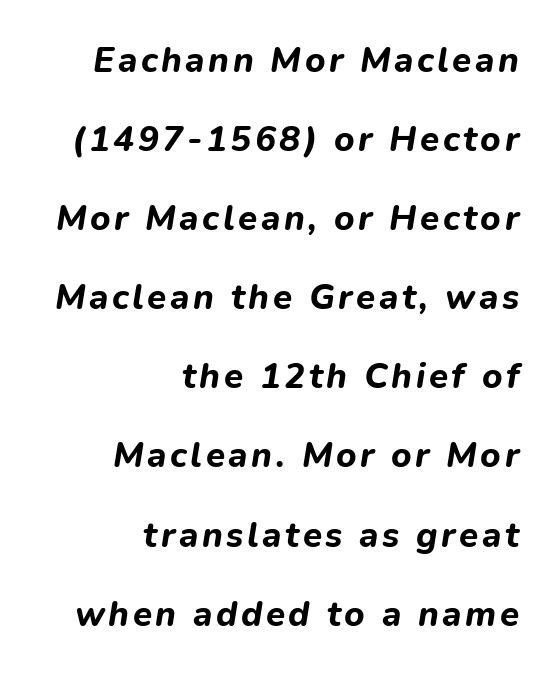
The image shows 35 px bold type, italic (leaning right); set right-aligned, loose line spacing (2.26x), not underlined; low stroke contrast and a medium x-height.
